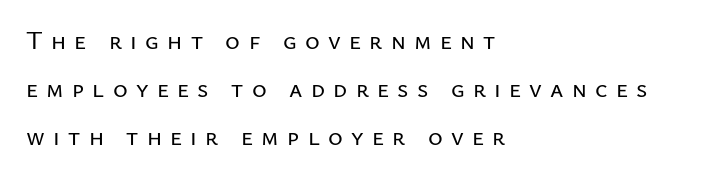
{"italic": "no", "underline": "no", "align": "left", "line_spacing": "loose", "line_spacing_ratio": 1.93, "letter_spacing": "wide", "letter_spacing_em": 0.33, "glyph_px": 25}
